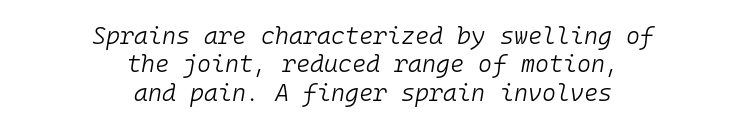
Q: Is the text bold? A: No.
Q: Is the text italic (slanted)? A: Yes, it leans right by about 10 degrees.
Q: Is the text underlined? A: No.
Q: How is the paragraph aligned? A: Centered.
Q: Is the spacing between letters normal or unusually wide? A: Normal.
